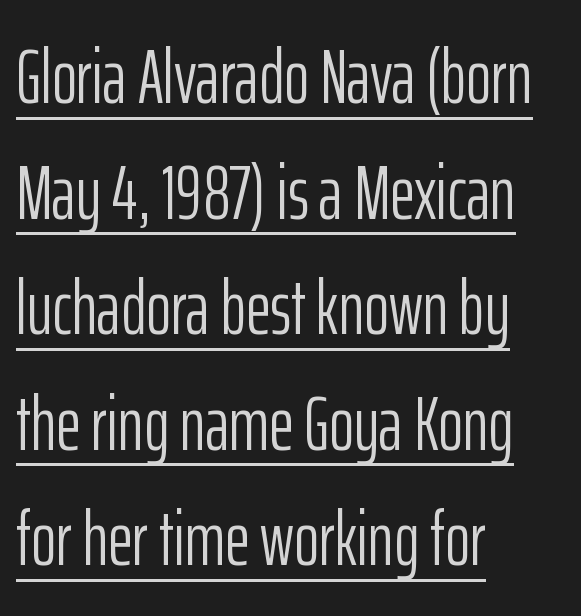
Looks like regular typesetting: each glyph gets only the width it needs. Ink coverage per letter is moderate at most. The type sits square on the baseline with zero lean. The horizontal fit of the characters is conventional and even.
